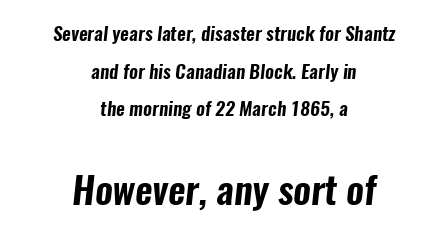
Words appear dense and cohesive because spacing is normal. The words here are not underlined. Leftover space on each line is divided equally before and after the words. Looks like regular typesetting: each glyph gets only the width it needs. This sample trades compactness for vertical openness between lines. Caption: upper text group reduced, lower text group enlarged.
